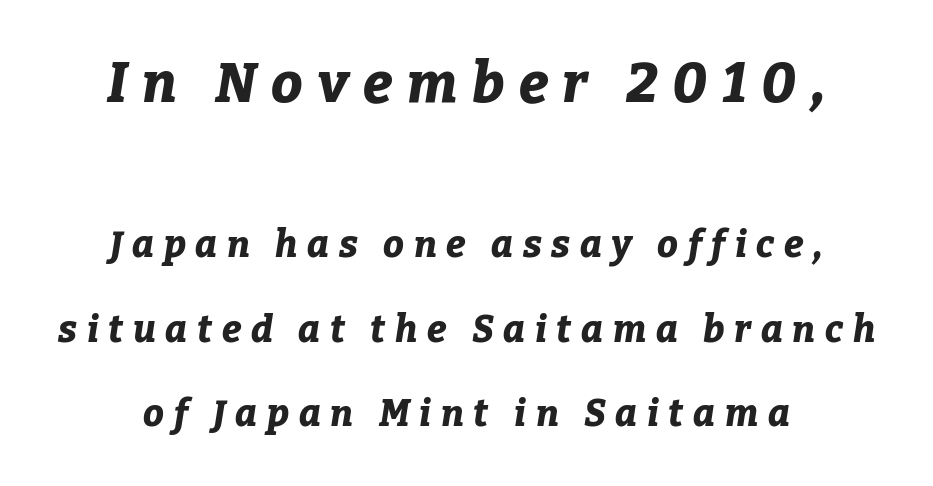
Q: Is the text bold? A: Yes.
Q: Is the text italic (slanted)? A: Yes, it leans right by about 9 degrees.
Q: Is the text underlined? A: No.
Q: Is the spacing between letters normal or unusually wide? A: Unusually wide.
Q: Is the spacing between lines tight, normal or loose? A: Loose.
Q: Which block of text is set in a larger size, the first (top) or the second (bottom)? A: The first (top) one.
Q: Width (condensed, normal, or wide)? A: Normal.
Q: Stroke contrast? A: Low.
Q: x-height? A: Medium.
Q: Monospaced? A: No.
